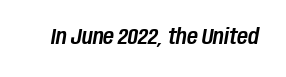
The image shows 21 px text type, italic (leaning right); set normal letter spacing, not underlined.
